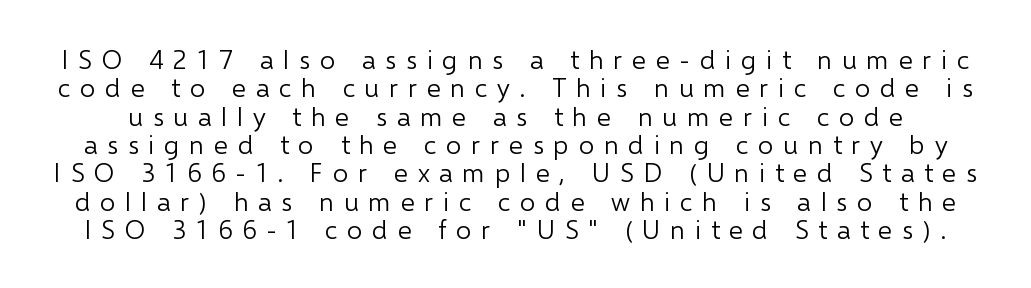
The image shows 27 px text type, upright; set tight line spacing (1.05x), unusually wide letter spacing (+0.36 em), not underlined.
